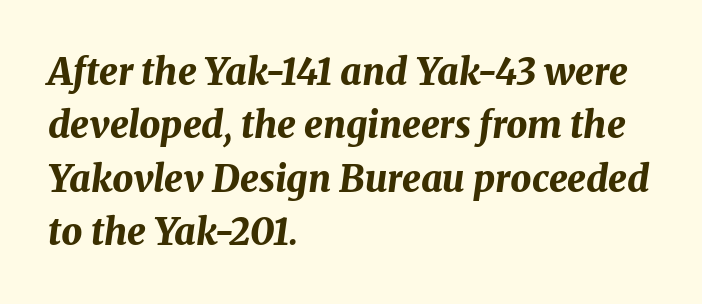
Q: Is the text bold? A: Yes.
Q: Is the text italic (slanted)? A: Yes, it leans right by about 8 degrees.
Q: Is the text underlined? A: No.
Q: How is the paragraph aligned? A: Left-aligned.
Q: Is the spacing between letters normal or unusually wide? A: Normal.
Q: Is the spacing between lines tight, normal or loose? A: Normal.
Q: Width (condensed, normal, or wide)? A: Normal.
Q: Stroke contrast? A: Medium.
Q: x-height? A: Medium.
Q: Monospaced? A: No.
